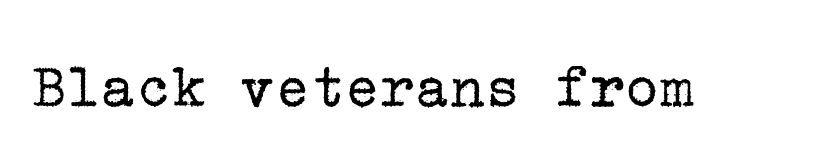
Q: Is the text bold? A: No.
Q: Is the text italic (slanted)? A: No, it is upright.
Q: Is the typeface a serif or a sans-serif typeface? A: Serif.
Q: Is the text underlined? A: No.
Q: Is the spacing between letters normal or unusually wide? A: Normal.
Q: Width (condensed, normal, or wide)? A: Normal.
Q: Stroke contrast? A: Low.
Q: x-height? A: Medium.
